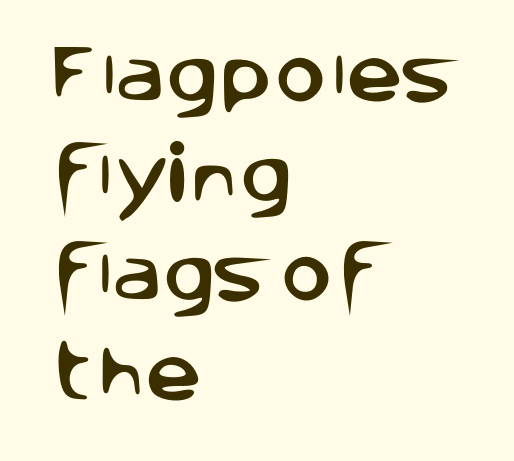
Q: Is the text italic (slanted)? A: No, it is upright.
Q: Is the typeface a serif or a sans-serif typeface? A: Sans-serif.
Q: Is the text underlined? A: No.
Q: How is the paragraph aligned? A: Left-aligned.
Q: Is the spacing between letters normal or unusually wide? A: Normal.
Q: Is the spacing between lines tight, normal or loose? A: Normal.
Q: Width (condensed, normal, or wide)? A: Normal.
Q: Stroke contrast? A: Low.
Q: x-height? A: Large.
Q: Monospaced? A: No.
